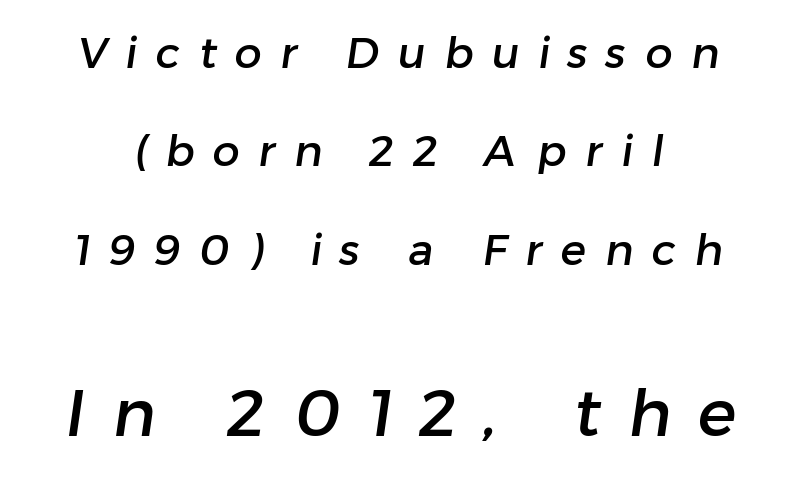
{"serif": "no", "width": "normal", "stroke_contrast": "low", "x_height": "medium", "monospaced": "no", "underline": "no", "line_spacing": "loose", "line_spacing_ratio": 2.29, "letter_spacing": "wide", "letter_spacing_em": 0.43, "larger_block": "second", "size_ratio": 1.51, "glyph_px": 65}
